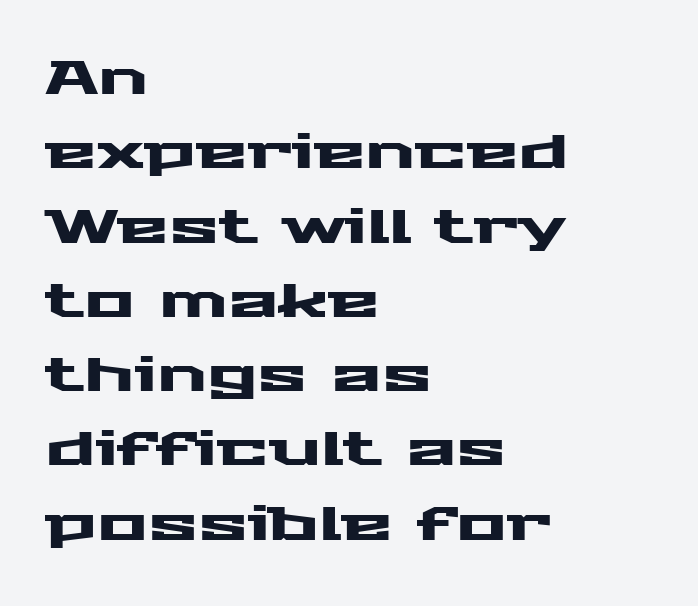
{"serif": "no", "italic": "no", "width": "wide", "stroke_contrast": "medium", "x_height": "medium", "monospaced": "no", "underline": "no", "align": "left", "line_spacing": "normal", "line_spacing_ratio": 1.58, "letter_spacing": "normal", "letter_spacing_em": 0.0, "glyph_px": 47}
